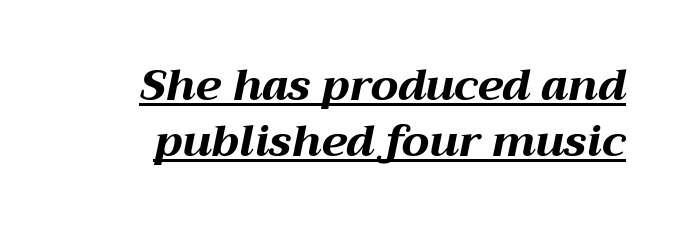
Short note: letters normally spaced. Summary of weight: heavy, a full bold. Compared with undecorated copy, this sample adds a rule below the words. Does the lettering tilt? It does — this is italic.
